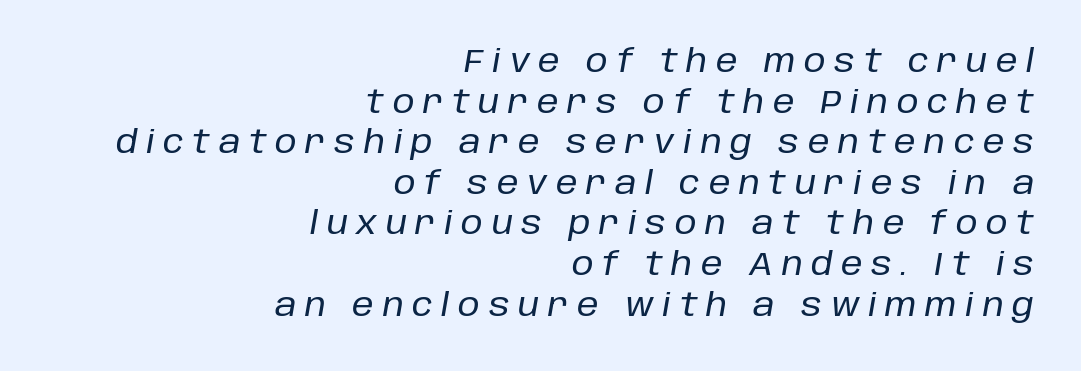
{"italic": "yes", "lean": "right", "slant_degrees": 10, "width": "normal", "stroke_contrast": "low", "x_height": "large", "monospaced": "no", "underline": "no", "align": "right", "line_spacing": "normal", "line_spacing_ratio": 1.31, "letter_spacing": "wide", "letter_spacing_em": 0.28, "glyph_px": 31}
